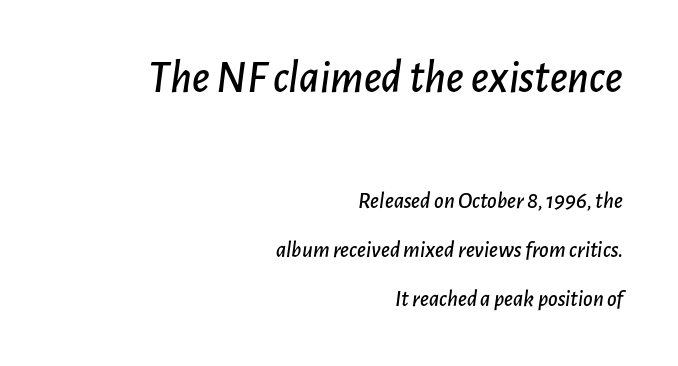
{"italic": "yes", "lean": "right", "slant_degrees": 7, "width": "normal", "stroke_contrast": "low", "x_height": "medium", "monospaced": "no", "underline": "no", "align": "right", "line_spacing": "loose", "line_spacing_ratio": 2.12, "letter_spacing": "normal", "letter_spacing_em": 0.0, "larger_block": "first", "size_ratio": 2.0, "glyph_px": 46}
